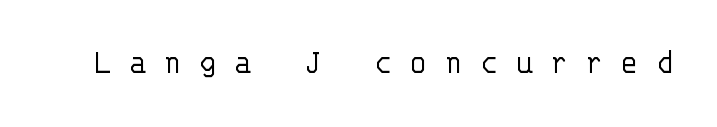
Q: Is the text bold? A: No.
Q: Is the text italic (slanted)? A: No, it is upright.
Q: Is the typeface a serif or a sans-serif typeface? A: Sans-serif.
Q: Is the text underlined? A: No.
Q: Is the spacing between letters normal or unusually wide? A: Unusually wide.
Q: Width (condensed, normal, or wide)? A: Normal.
Q: Stroke contrast? A: Low.
Q: x-height? A: Large.
Q: Monospaced? A: Yes.
